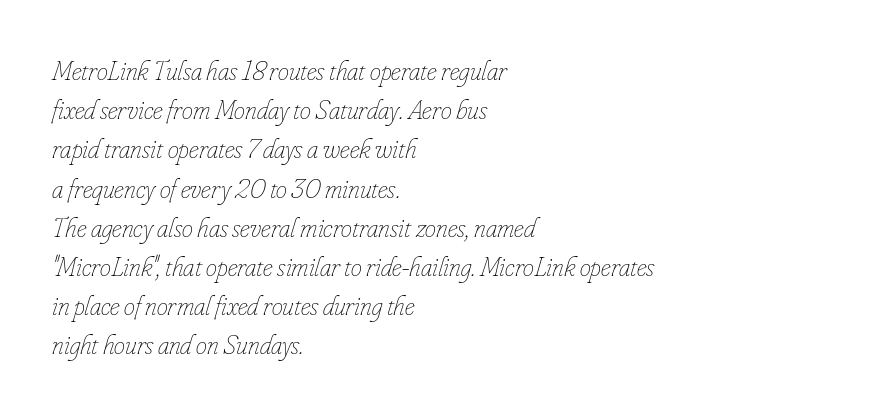
Q: Is the text bold? A: No.
Q: Is the text italic (slanted)? A: Yes, it leans right by about 16 degrees.
Q: Is the text underlined? A: No.
Q: How is the paragraph aligned? A: Left-aligned.
Q: Is the spacing between letters normal or unusually wide? A: Normal.
Q: Is the spacing between lines tight, normal or loose? A: Normal.
Q: Width (condensed, normal, or wide)? A: Condensed.
Q: Stroke contrast? A: Low.
Q: x-height? A: Small.
Q: Monospaced? A: No.
